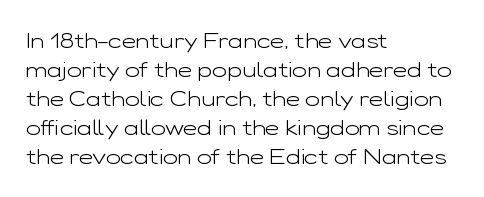
{"italic": "no", "bold": "no", "underline": "no", "align": "left", "line_spacing": "normal", "line_spacing_ratio": 1.32, "letter_spacing": "normal", "letter_spacing_em": 0.0, "glyph_px": 22}
